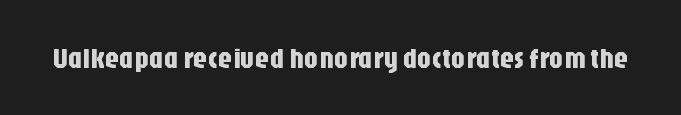
{"serif": "no", "italic": "no", "width": "condensed", "stroke_contrast": "low", "x_height": "large", "monospaced": "no", "underline": "no", "letter_spacing": "normal", "letter_spacing_em": 0.0, "glyph_px": 29}
